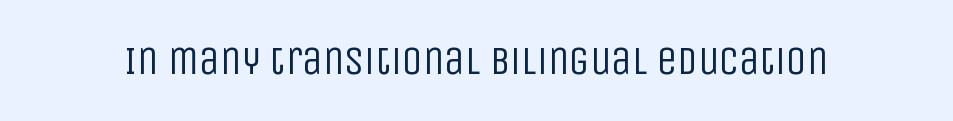
Q: Is the text bold? A: No.
Q: Is the text italic (slanted)? A: No, it is upright.
Q: Is the typeface a serif or a sans-serif typeface? A: Sans-serif.
Q: Is the text underlined? A: No.
Q: Is the spacing between letters normal or unusually wide? A: Normal.
Q: Width (condensed, normal, or wide)? A: Condensed.
Q: Stroke contrast? A: Low.
Q: x-height? A: Large.
Q: Monospaced? A: No.
